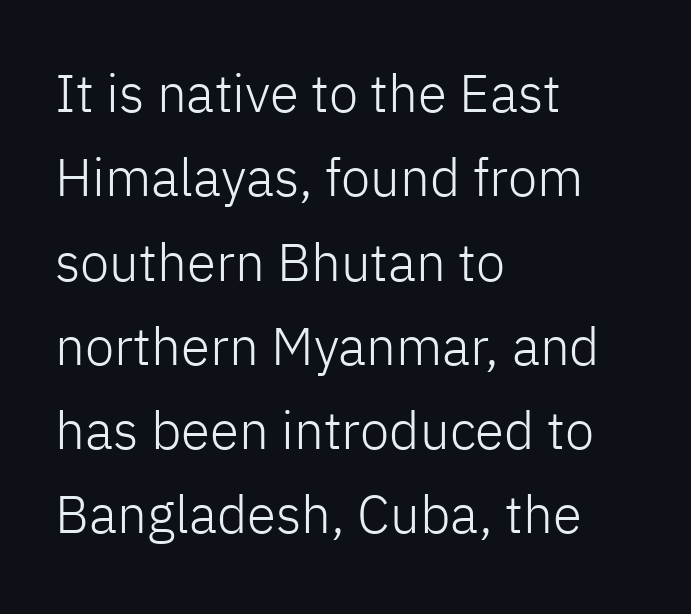
{"serif": "no", "italic": "no", "bold": "no", "weight": "light", "width": "normal", "stroke_contrast": "low", "x_height": "medium", "monospaced": "no", "underline": "no", "align": "left", "line_spacing": "normal", "line_spacing_ratio": 1.59, "letter_spacing": "normal", "letter_spacing_em": 0.0, "glyph_px": 53}
